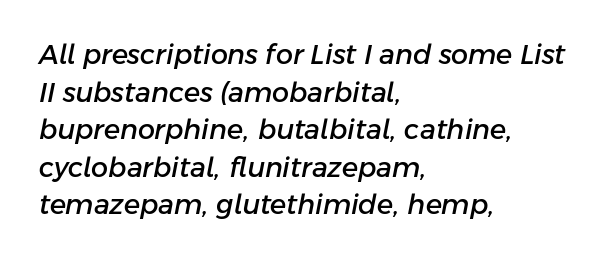
Q: Is the text italic (slanted)? A: Yes, it leans right by about 11 degrees.
Q: Is the text underlined? A: No.
Q: How is the paragraph aligned? A: Left-aligned.
Q: Is the spacing between letters normal or unusually wide? A: Normal.
Q: Is the spacing between lines tight, normal or loose? A: Normal.
